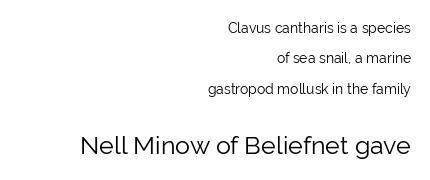
{"italic": "no", "bold": "no", "underline": "no", "align": "right", "line_spacing": "loose", "line_spacing_ratio": 2.17, "letter_spacing": "normal", "letter_spacing_em": 0.0, "larger_block": "second", "size_ratio": 1.79, "glyph_px": 25}
